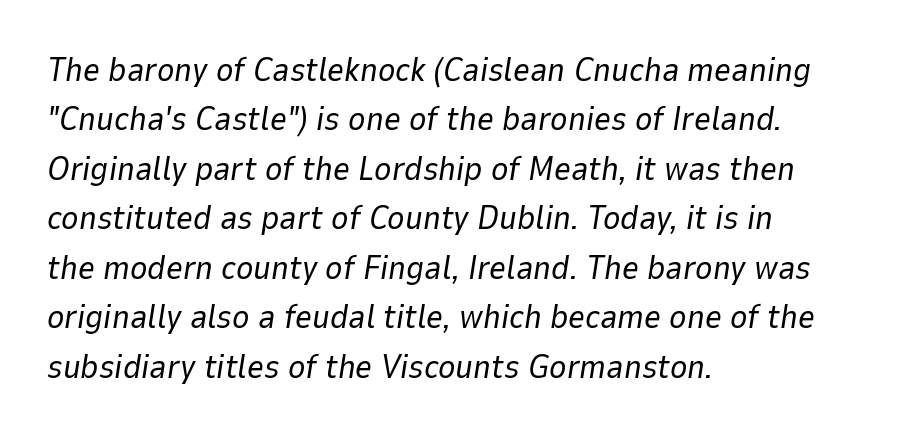
Q: Is the text bold? A: No.
Q: Is the text italic (slanted)? A: Yes, it leans right by about 9 degrees.
Q: Is the text underlined? A: No.
Q: How is the paragraph aligned? A: Left-aligned.
Q: Is the spacing between letters normal or unusually wide? A: Normal.
Q: Is the spacing between lines tight, normal or loose? A: Normal.
Q: Width (condensed, normal, or wide)? A: Normal.
Q: Stroke contrast? A: Low.
Q: x-height? A: Medium.
Q: Monospaced? A: No.
